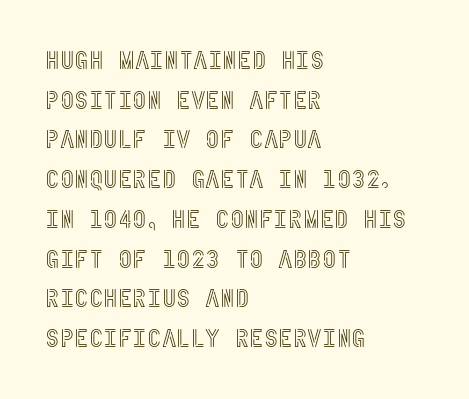
{"italic": "no", "underline": "no", "align": "left", "line_spacing": "normal", "line_spacing_ratio": 1.59, "letter_spacing": "normal", "letter_spacing_em": 0.0, "glyph_px": 25}
